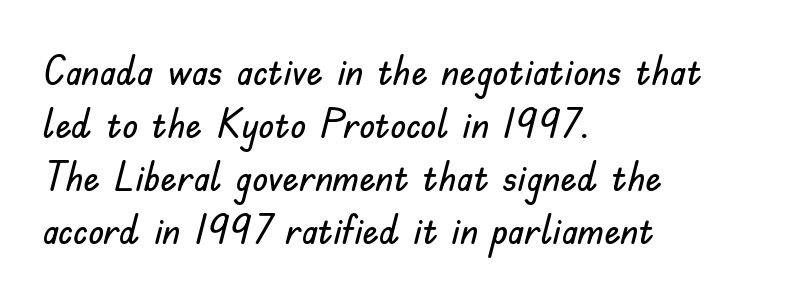
The image shows 41 px sans-serif type; set left-aligned, normal line spacing (1.29x), normal letter spacing, not underlined; low stroke contrast and a small x-height.
